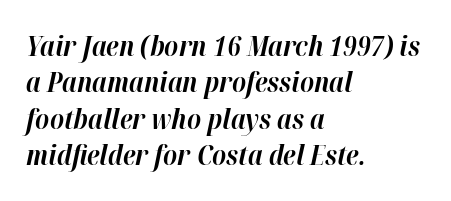
Q: Is the text bold? A: Yes.
Q: Is the text italic (slanted)? A: Yes, it leans right by about 12 degrees.
Q: Is the text underlined? A: No.
Q: How is the paragraph aligned? A: Left-aligned.
Q: Is the spacing between letters normal or unusually wide? A: Normal.
Q: Is the spacing between lines tight, normal or loose? A: Normal.
Q: Width (condensed, normal, or wide)? A: Normal.
Q: Stroke contrast? A: High.
Q: x-height? A: Medium.
Q: Monospaced? A: No.
